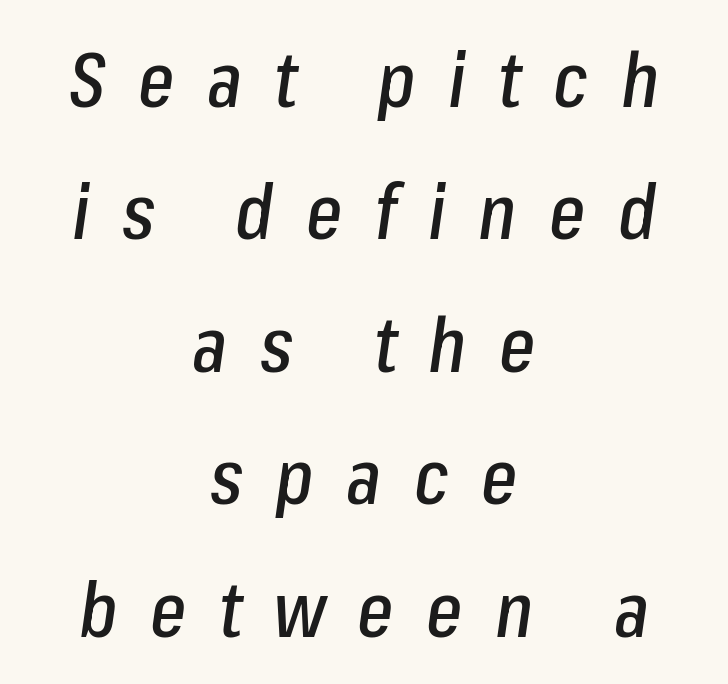
{"italic": "yes", "lean": "right", "slant_degrees": 8, "width": "condensed", "stroke_contrast": "low", "x_height": "medium", "monospaced": "no", "underline": "no", "align": "center", "line_spacing_ratio": 1.72, "letter_spacing": "wide", "letter_spacing_em": 0.42, "glyph_px": 77}
